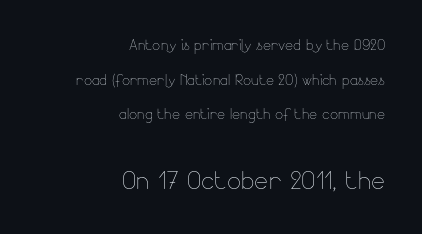
The image shows 33 px thin type, upright; set right-aligned, line spacing 1.82x, normal letter spacing, not underlined; the second (bottom) block is 1.74x larger; low stroke contrast and a small x-height.
